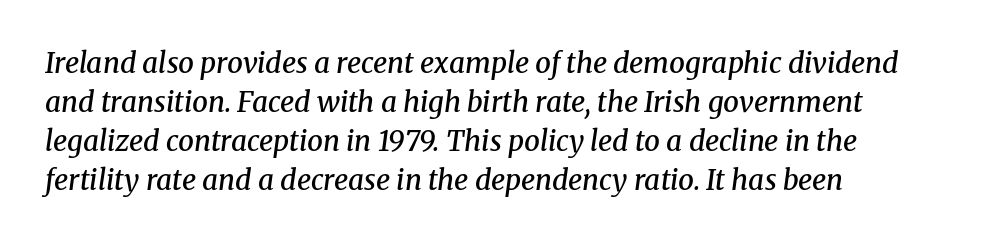
The image shows 28 px semibold serif type, italic (leaning right); set left-aligned, normal line spacing (1.39x), normal letter spacing, not underlined; medium stroke contrast and a medium x-height.
